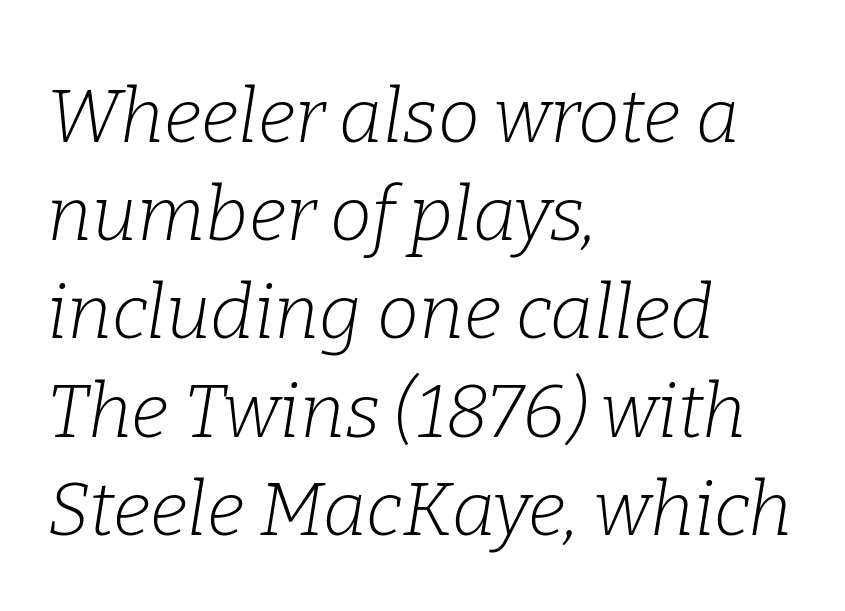
{"serif": "yes", "italic": "yes", "lean": "right", "slant_degrees": 9, "bold": "no", "weight": "light", "width": "normal", "stroke_contrast": "low", "x_height": "medium", "monospaced": "no", "underline": "no", "align": "left", "line_spacing": "normal", "line_spacing_ratio": 1.31, "letter_spacing": "normal", "letter_spacing_em": 0.0, "glyph_px": 75}
